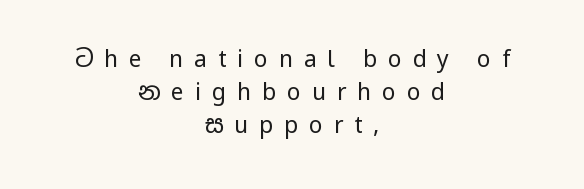
The image shows 23 px text type, upright; set centered, normal line spacing (1.44x), unusually wide letter spacing (+0.47 em), not underlined.
